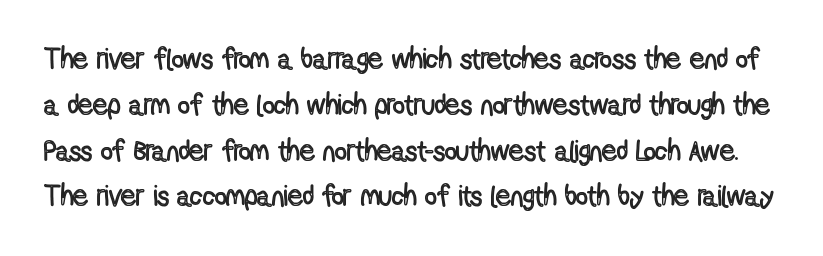
The image shows 29 px condensed type, upright; set normal line spacing (1.58x), normal letter spacing, not underlined; a medium x-height.
